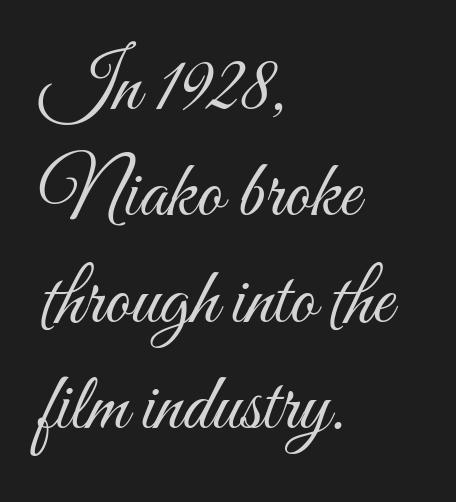
Caption: standard tracking, unaltered. The characters are drawn with everyday or finer stroke widths. Horizontal alignment here is leftward, the default for most running prose. How would I describe the line gaps? Plain and ordinary. Spacing verdict: proportional, widths tailored to each character.
